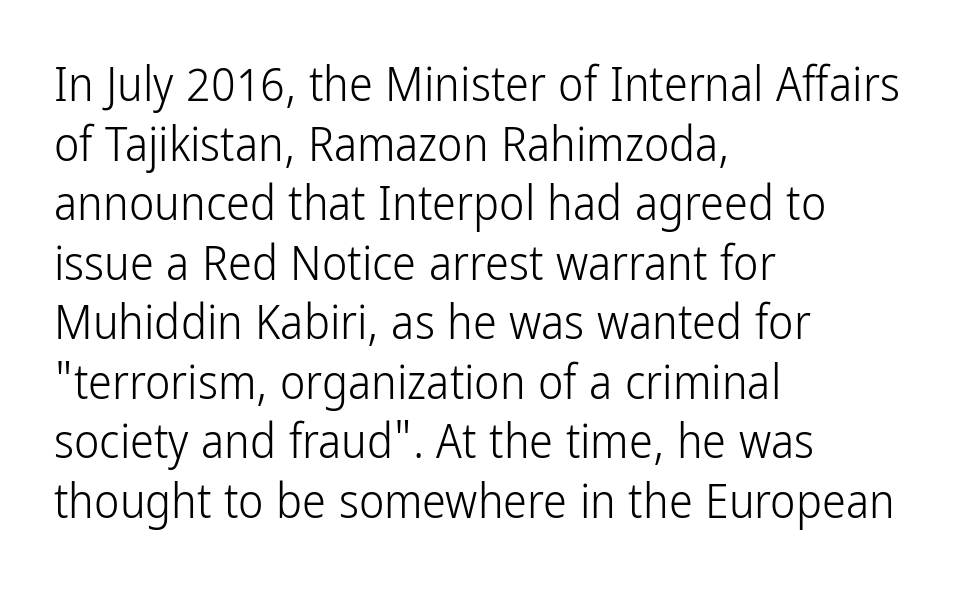
{"serif": "no", "italic": "no", "bold": "no", "weight": "light", "width": "condensed", "stroke_contrast": "low", "x_height": "medium", "monospaced": "no", "underline": "no", "align": "left", "line_spacing_ratio": 1.24, "letter_spacing": "normal", "letter_spacing_em": 0.0, "glyph_px": 48}
